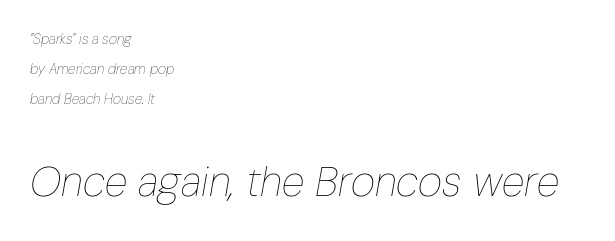
{"italic": "yes", "lean": "right", "slant_degrees": 10, "bold": "no", "weight": "thin", "width": "condensed", "stroke_contrast": "low", "x_height": "medium", "monospaced": "no", "underline": "no", "align": "left", "line_spacing": "loose", "line_spacing_ratio": 2.16, "letter_spacing": "normal", "letter_spacing_em": 0.0, "larger_block": "second", "size_ratio": 3.0, "glyph_px": 42}
